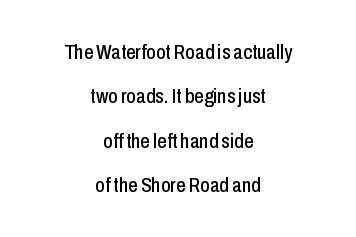
Q: Is the text italic (slanted)? A: No, it is upright.
Q: Is the text underlined? A: No.
Q: How is the paragraph aligned? A: Centered.
Q: Is the spacing between letters normal or unusually wide? A: Normal.
Q: Is the spacing between lines tight, normal or loose? A: Loose.
